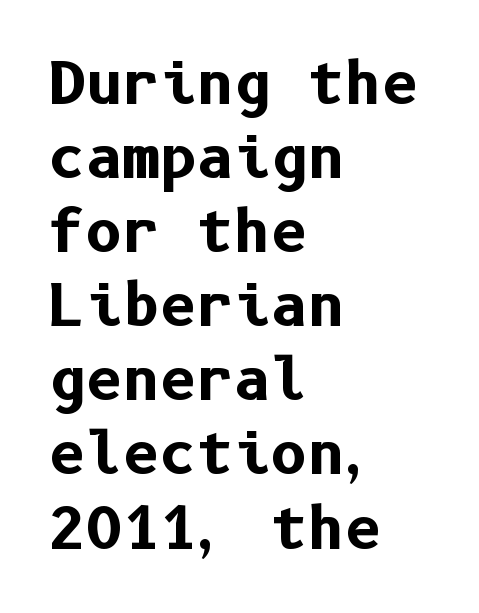
Each new line begins a customary step beneath the previous one. Typographic density is high because the face is bold. Each line starts at the same left margin while the right side varies. To sum up the face: it is a sans, with no serifs. Inter-character spacing is left at the font's built-in metrics. A clean baseline with only descenders dipping below it.
